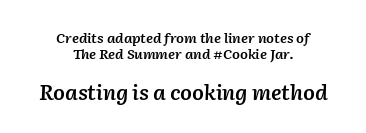
The compositor balanced each line on the midline. Between these two stacked blocks, the lower one wins on size. Students, observe: this is what under-led, compact text looks like. Students, note that the glyphs here touch the page at normal intervals. Bold? Not quite — semibold, heavier than regular but stopping short. Quick note: italic.
